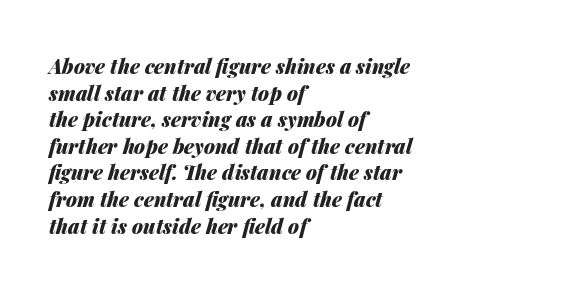
Glance below the letters and you will spot only blank space. The lettering tilts uniformly, giving the passage an italic look. Tracking here is standard; glyphs follow each other at the usual distance. On the weight axis this lands at bold, roughly 700. How would I describe the line gaps? Plain and ordinary.
